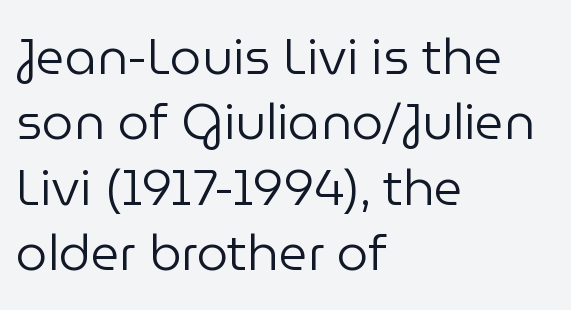
The image shows 50 px regular-weight sans-serif type, upright; set left-aligned, normal line spacing (1.31x), normal letter spacing, not underlined; low stroke contrast and a medium x-height.
